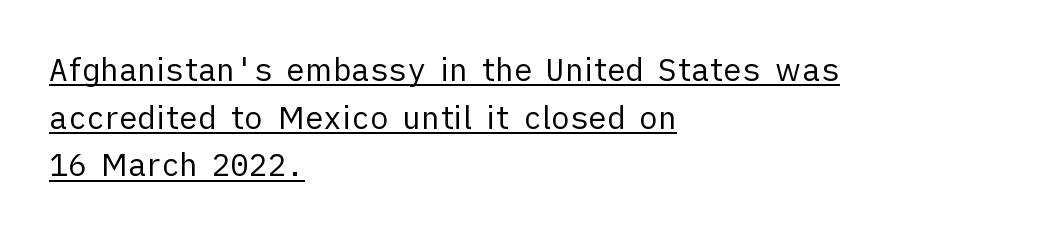
{"serif": "no", "italic": "no", "bold": "no", "weight": "regular", "width": "normal", "stroke_contrast": "low", "x_height": "medium", "monospaced": "no", "underline": "yes", "align": "left", "line_spacing": "normal", "line_spacing_ratio": 1.54, "letter_spacing": "normal", "letter_spacing_em": 0.0, "glyph_px": 31}
